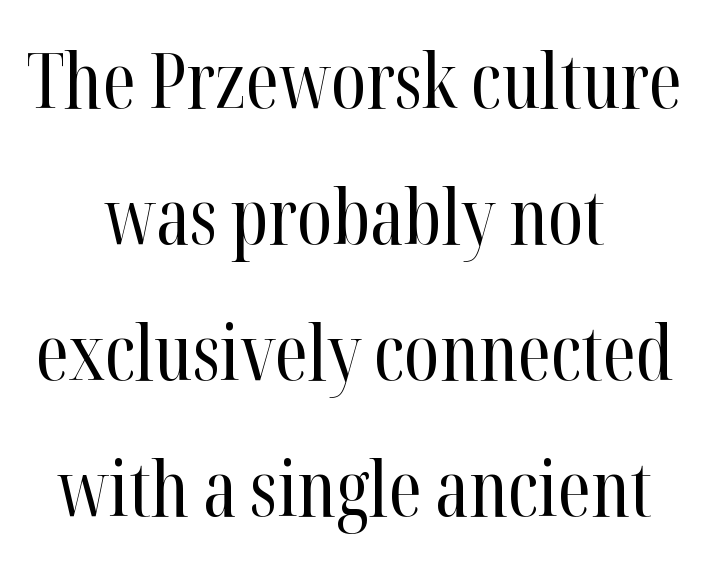
These lines keep a tight, regular rhythm from letter to letter. The baseline area is clear. In CSS terms this would be text-align: center. Is this a sans? No — the strokes have serifs. The font sits on the lighter half of the weight spectrum, regular included.
